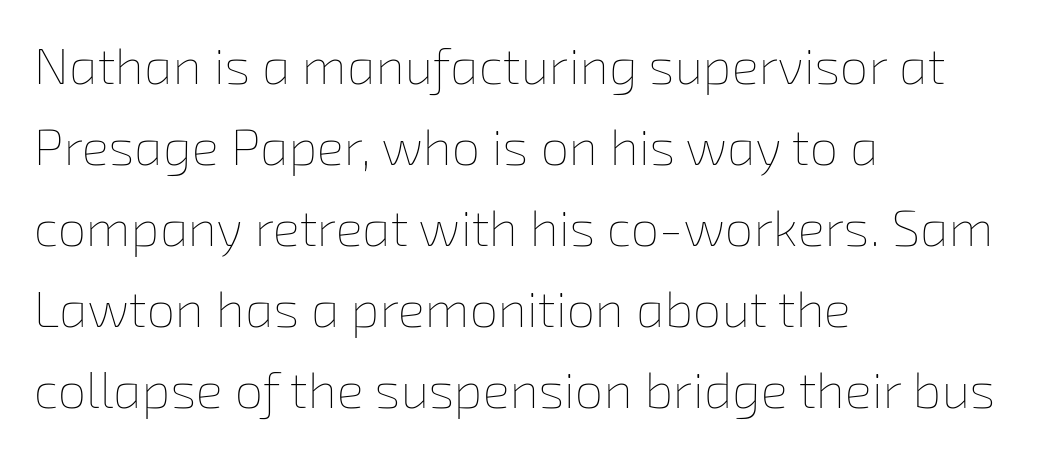
Default kerning and tracking; the words read as compact shapes. Is this a heavy cut? Hardly; it is regular or lighter. Horizontal alignment here is leftward, the default for most running prose. Decoration check: the copy has no underline. Character widths vary here, with narrow letters taking less room than wide ones. The leading is moderate, giving the passage an even texture.
